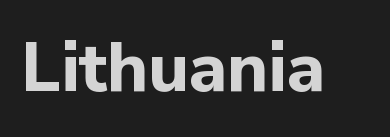
Q: Is the text bold? A: Yes.
Q: Is the text italic (slanted)? A: No, it is upright.
Q: Is the typeface a serif or a sans-serif typeface? A: Sans-serif.
Q: Is the text underlined? A: No.
Q: Is the spacing between letters normal or unusually wide? A: Normal.
Q: Width (condensed, normal, or wide)? A: Normal.
Q: Stroke contrast? A: Low.
Q: x-height? A: Medium.
Q: Monospaced? A: No.
